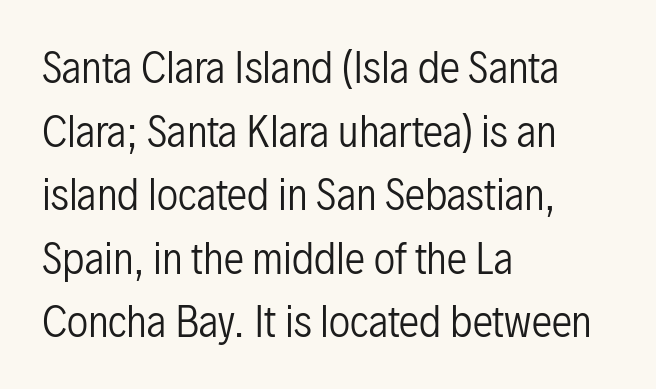
The image shows 41 px regular-weight, condensed sans-serif type, upright; set left-aligned, normal line spacing (1.55x), normal letter spacing, not underlined; low stroke contrast and a medium x-height.
